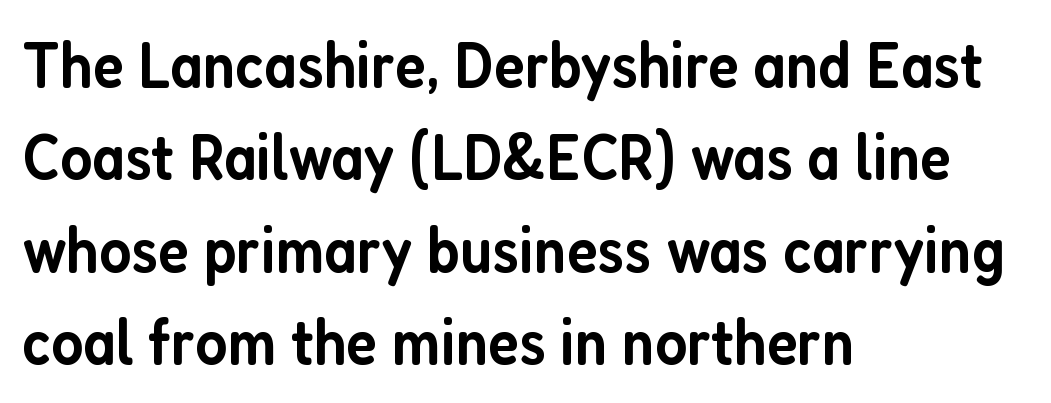
{"serif": "no", "italic": "no", "bold": "semi", "weight": "semibold", "width": "condensed", "stroke_contrast": "low", "x_height": "medium", "monospaced": "no", "underline": "no", "align": "left", "line_spacing": "normal", "line_spacing_ratio": 1.4, "letter_spacing": "normal", "letter_spacing_em": 0.0, "glyph_px": 66}
